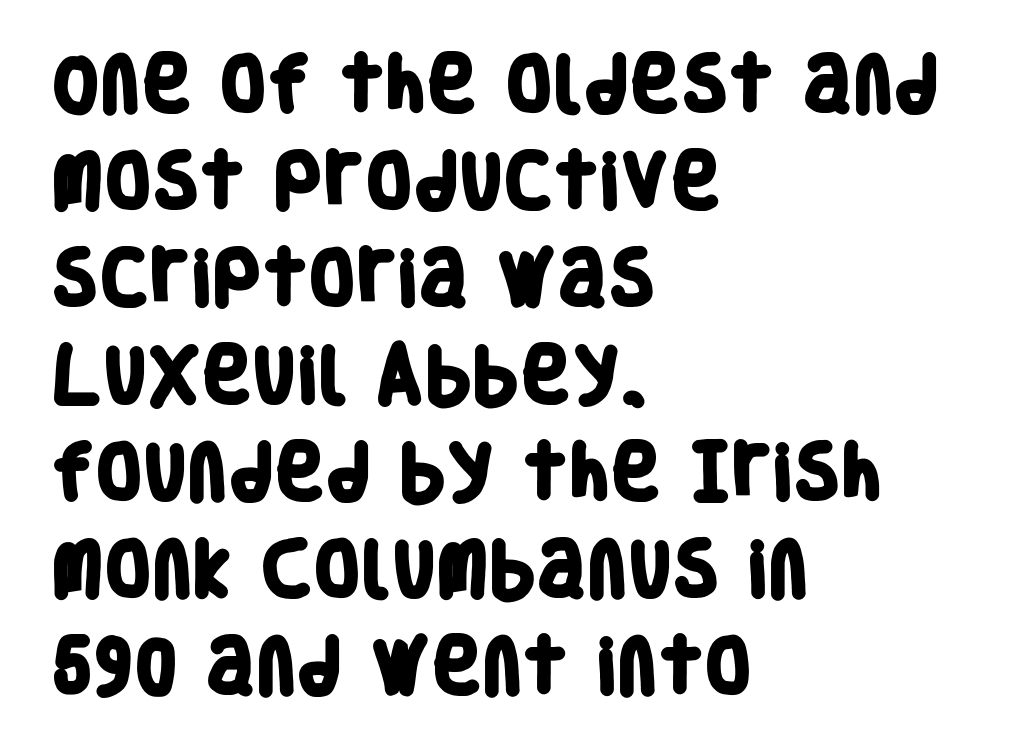
The image shows 61 px heavy, condensed sans-serif type; set left-aligned, normal line spacing (1.59x), normal letter spacing, not underlined; low stroke contrast and a large x-height.
